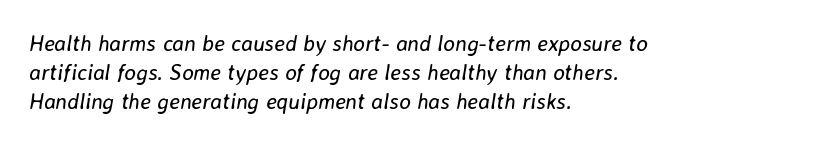
The image shows 22 px text type, italic (leaning right); set left-aligned, normal line spacing (1.32x), normal letter spacing, not underlined.
